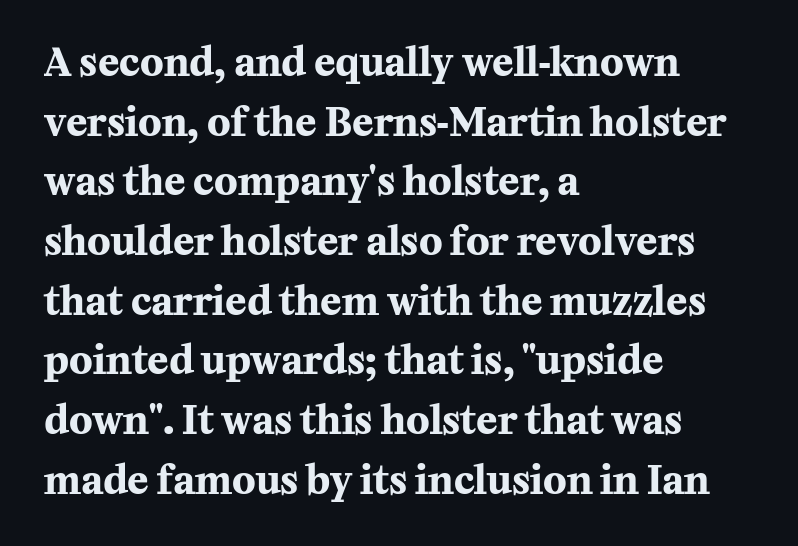
Q: Is the text bold? A: Yes.
Q: Is the text italic (slanted)? A: No, it is upright.
Q: Is the typeface a serif or a sans-serif typeface? A: Serif.
Q: Is the text underlined? A: No.
Q: How is the paragraph aligned? A: Left-aligned.
Q: Is the spacing between letters normal or unusually wide? A: Normal.
Q: Is the spacing between lines tight, normal or loose? A: Normal.
Q: Width (condensed, normal, or wide)? A: Normal.
Q: Stroke contrast? A: Medium.
Q: x-height? A: Medium.
Q: Monospaced? A: No.
